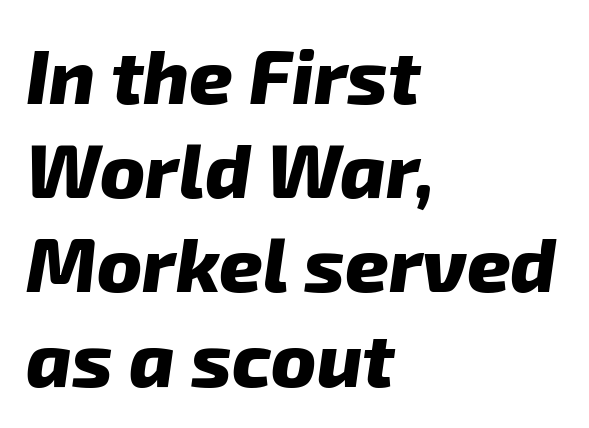
Q: Is the text bold? A: Yes.
Q: Is the typeface a serif or a sans-serif typeface? A: Sans-serif.
Q: Is the text underlined? A: No.
Q: How is the paragraph aligned? A: Left-aligned.
Q: Is the spacing between letters normal or unusually wide? A: Normal.
Q: Width (condensed, normal, or wide)? A: Normal.
Q: Stroke contrast? A: Low.
Q: x-height? A: Medium.
Q: Monospaced? A: No.
